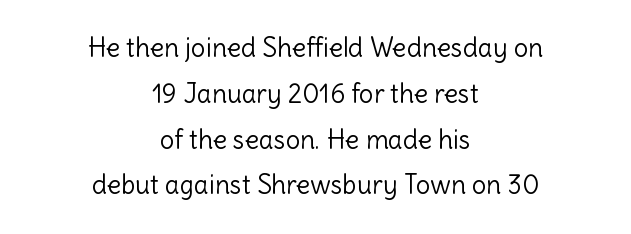
{"italic": "no", "bold": "no", "underline": "no", "align": "center", "line_spacing_ratio": 1.76, "letter_spacing": "normal", "letter_spacing_em": 0.0, "glyph_px": 26}
